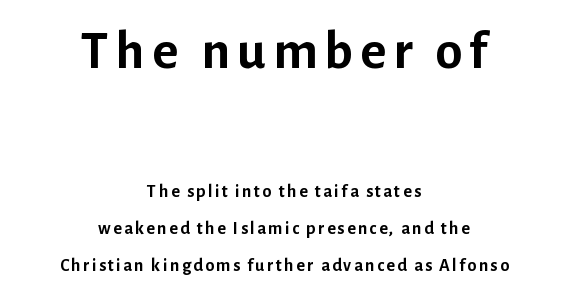
The image shows 55 px semibold sans-serif type, upright; set centered, loose line spacing (2.07x), not underlined; the first (top) block is 3.06x larger; low stroke contrast and a medium x-height.
